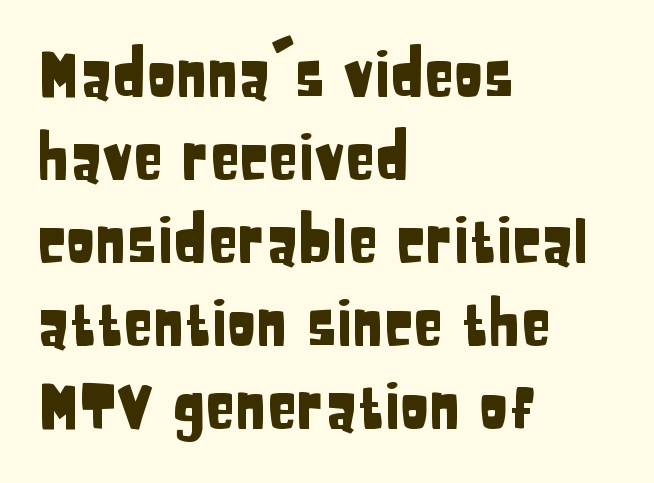
These lines are rendered in a variable-pitch font. Note: no serifs on the glyphs. These lines are set flush left with a ragged right edge. Glance below the letters and you will spot only blank space. Line spacing here is normal. Look at the tracking — it's just the regular setting, nothing added.
